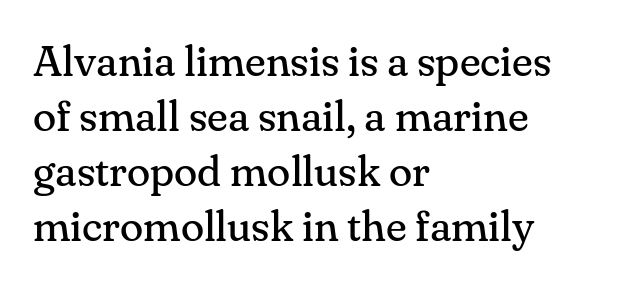
The cut favours lightness, reaching ordinary text weight at its darkest. Stroke terminals: seriffed. The font's upright variant was chosen for this text. Varying glyph widths throughout — classic text-font behaviour.
